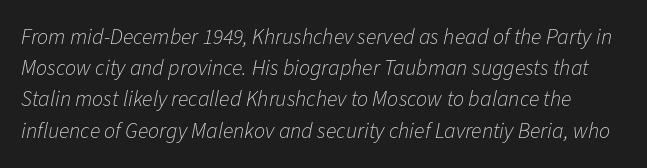
The image shows 22 px text type, italic (leaning right); set normal line spacing (1.42x), normal letter spacing, not underlined.
